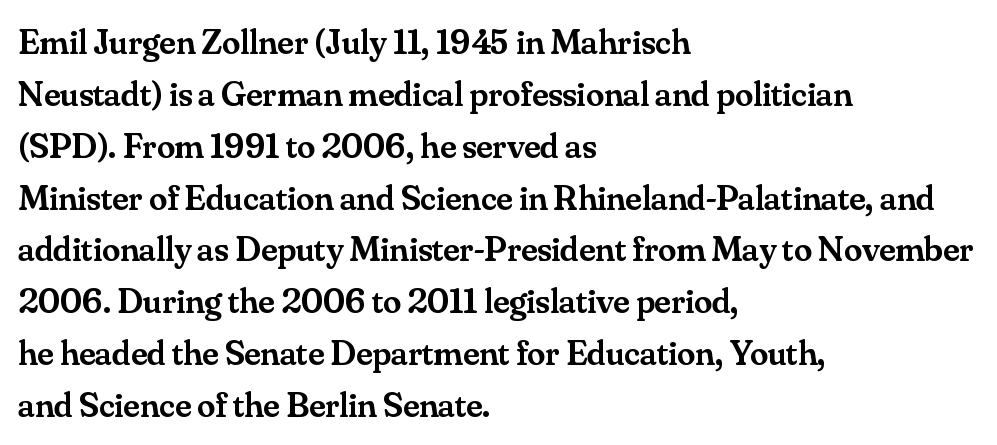
The image shows 36 px semibold serif type, upright; set left-aligned, normal line spacing (1.44x), normal letter spacing, not underlined; medium stroke contrast and a small x-height.
